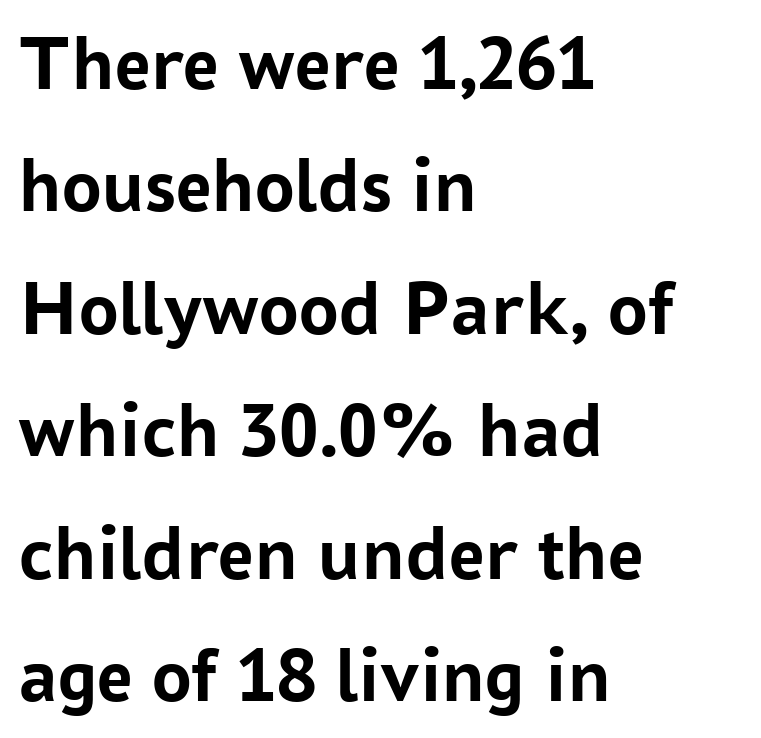
The image shows 79 px semibold sans-serif type, upright; set left-aligned, normal line spacing (1.55x), normal letter spacing, not underlined; low stroke contrast and a medium x-height.
